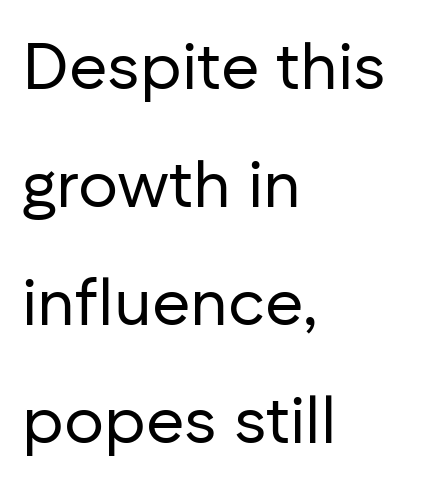
The type is set solid horizontally, with unmodified tracking. A quiet, ordinary-to-light weight characterises the typeface. The letters advance in unequal steps, a hallmark of proportional type. Quick note: not italic, upright. In CSS terms this would be text-align: left.
